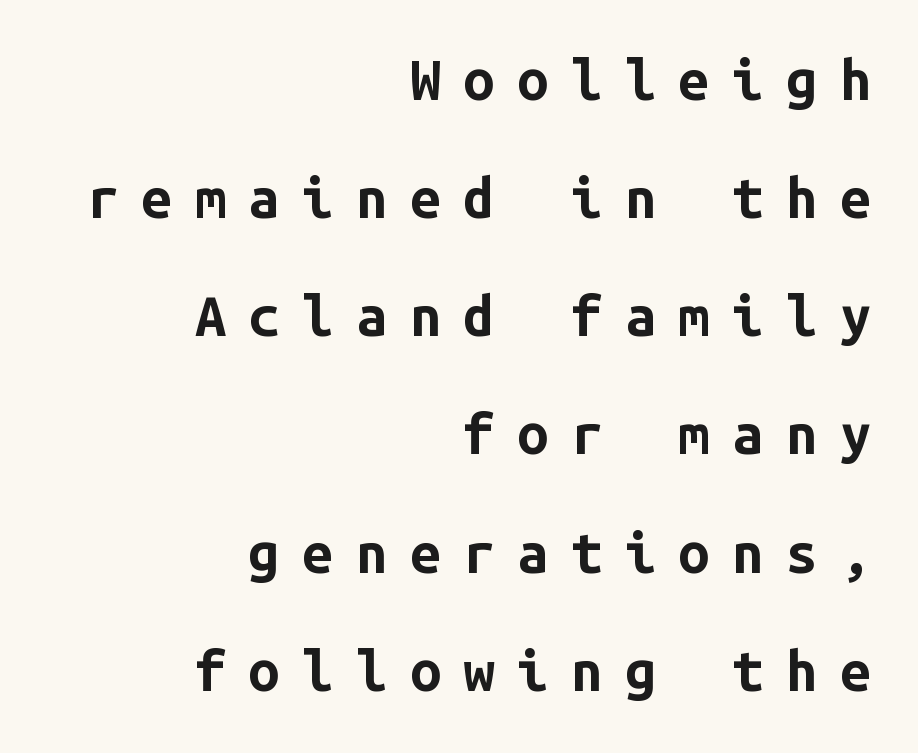
This is the regular roman posture of the typeface. Nobody drew a line under any word here. This rendering employs a face without finishing strokes, i.e., a sans-serif. The compositor pushed each line to the right boundary.
